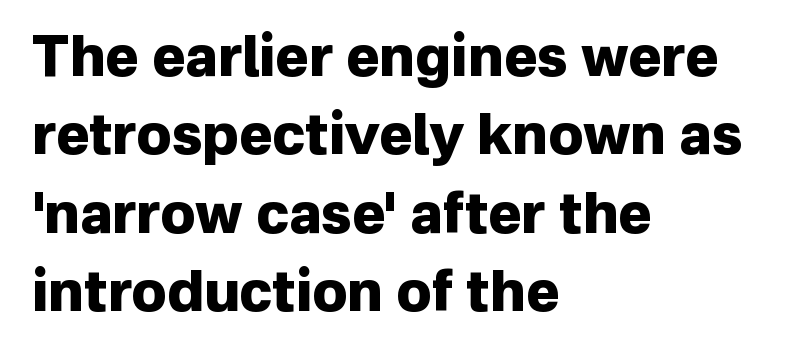
Honestly, the row spacing looks completely unremarkable. Font category for this specimen: sans-serif. Beneath every word, the page is bare. Notice how the passage keeps a crisp vertical edge on the left only. Nothing unusual about the tracking: characters are spaced as the font intends.
